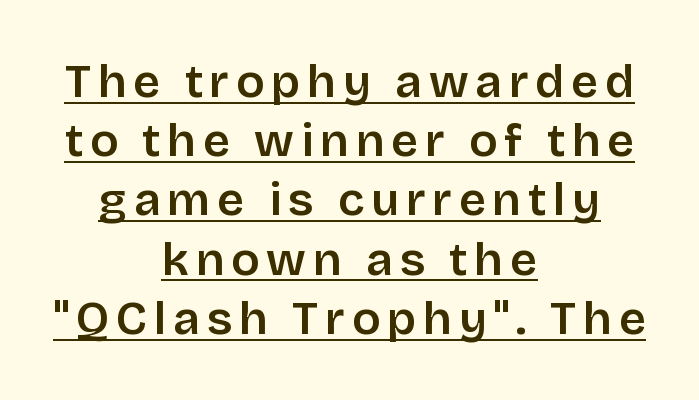
Do the letters lean? They stand straight. You can tell from the bare stems that sans-serif type was used. Varying glyph widths throughout — classic text-font behaviour. The rows are spaced the way most documents space them. The paragraph shown floats in the horizontal middle.
